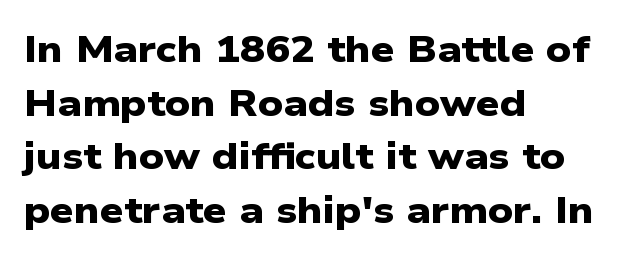
Which margin do the lines hug? The left one — the right edge is uneven. Character widths vary here, with narrow letters taking less room than wide ones. This sample uses plain, unmodified letter spacing. A full-strength bold gives these letters their thick strokes.
